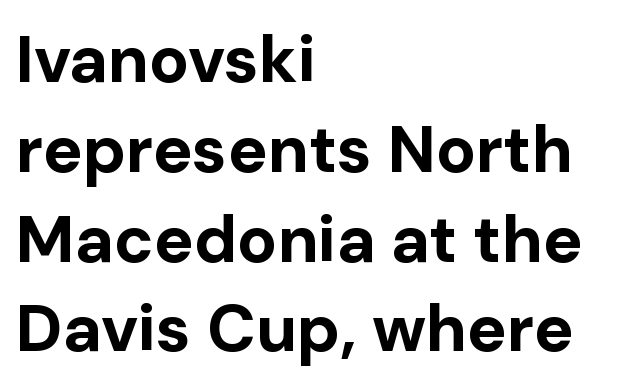
{"serif": "no", "italic": "no", "bold": "yes", "weight": "bold", "width": "normal", "stroke_contrast": "low", "x_height": "medium", "monospaced": "no", "underline": "no", "align": "left", "line_spacing": "normal", "line_spacing_ratio": 1.36, "letter_spacing": "normal", "letter_spacing_em": 0.0, "glyph_px": 66}
